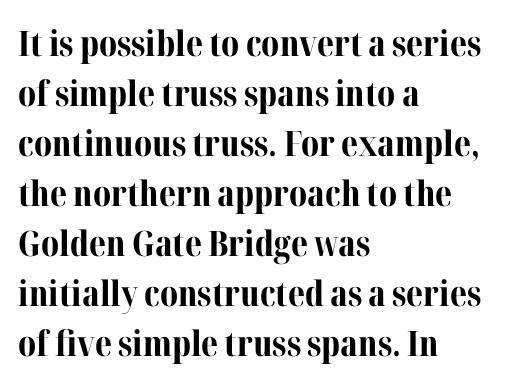
Q: Is the text bold? A: Yes.
Q: Is the text italic (slanted)? A: No, it is upright.
Q: Is the typeface a serif or a sans-serif typeface? A: Serif.
Q: Is the text underlined? A: No.
Q: How is the paragraph aligned? A: Left-aligned.
Q: Is the spacing between letters normal or unusually wide? A: Normal.
Q: Is the spacing between lines tight, normal or loose? A: Normal.
Q: Width (condensed, normal, or wide)? A: Normal.
Q: Stroke contrast? A: Medium.
Q: x-height? A: Medium.
Q: Monospaced? A: No.
